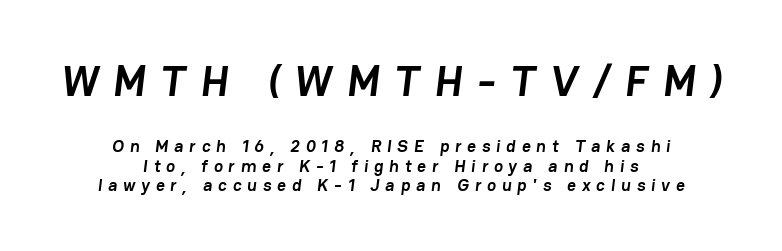
The image shows 42 px semibold sans-serif type; set centered, tight line spacing (1.14x), unusually wide letter spacing (+0.35 em), not underlined; the first (top) block is 2.47x larger; low stroke contrast and a medium x-height.
